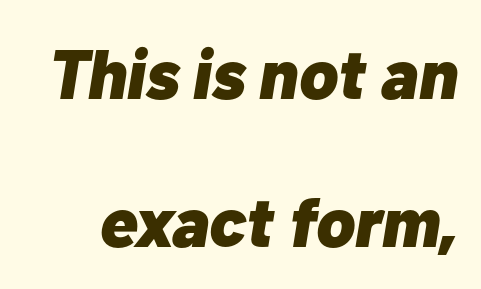
Character widths vary here, with narrow letters taking less room than wide ones. Bare-footed words on every line. The horizontal fit of the characters is conventional and even. How heavy is the stroke? Heavy — this is a bold.
